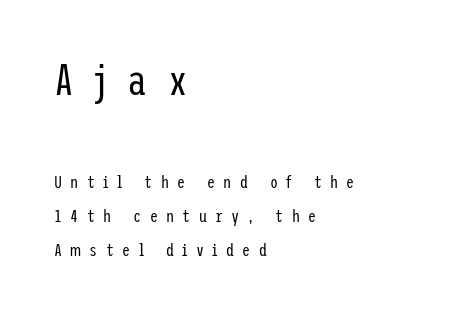
{"serif": "no", "italic": "no", "bold": "no", "weight": "regular", "width": "condensed", "stroke_contrast": "low", "x_height": "medium", "underline": "no", "align": "left", "line_spacing_ratio": 1.87, "letter_spacing": "wide", "letter_spacing_em": 0.46, "larger_block": "first", "size_ratio": 2.44, "glyph_px": 44}
